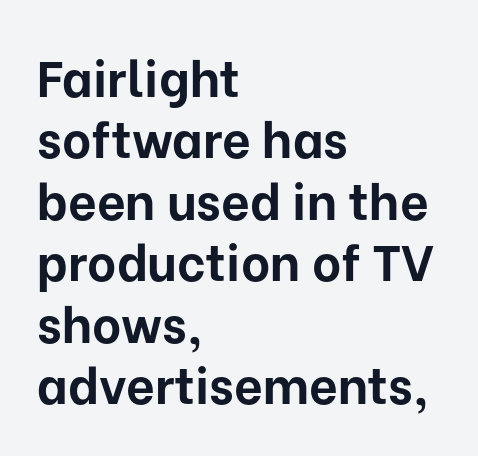
Q: Is the text bold? A: Yes.
Q: Is the text italic (slanted)? A: No, it is upright.
Q: Is the typeface a serif or a sans-serif typeface? A: Sans-serif.
Q: Is the text underlined? A: No.
Q: How is the paragraph aligned? A: Left-aligned.
Q: Is the spacing between letters normal or unusually wide? A: Normal.
Q: Width (condensed, normal, or wide)? A: Normal.
Q: Stroke contrast? A: Low.
Q: x-height? A: Medium.
Q: Monospaced? A: No.
